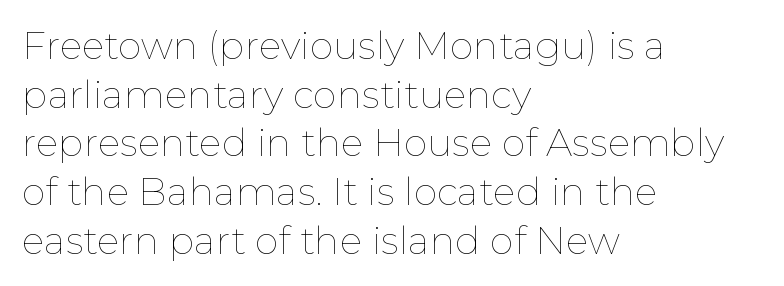
The image shows 38 px thin type, upright; set left-aligned, normal line spacing (1.28x), normal letter spacing, not underlined; low stroke contrast and a medium x-height.
